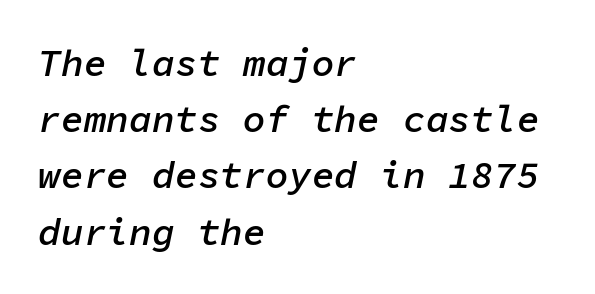
The image shows 38 px semibold type, italic (leaning right), monospaced; set left-aligned, normal line spacing (1.48x), normal letter spacing, not underlined; low stroke contrast and a medium x-height.
